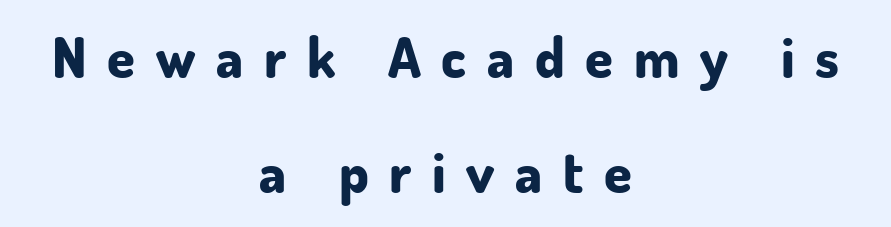
Q: Is the text bold? A: Yes.
Q: Is the text italic (slanted)? A: No, it is upright.
Q: Is the typeface a serif or a sans-serif typeface? A: Sans-serif.
Q: Is the text underlined? A: No.
Q: How is the paragraph aligned? A: Centered.
Q: Is the spacing between letters normal or unusually wide? A: Unusually wide.
Q: Is the spacing between lines tight, normal or loose? A: Loose.
Q: Width (condensed, normal, or wide)? A: Normal.
Q: Stroke contrast? A: Low.
Q: x-height? A: Small.
Q: Monospaced? A: No.
